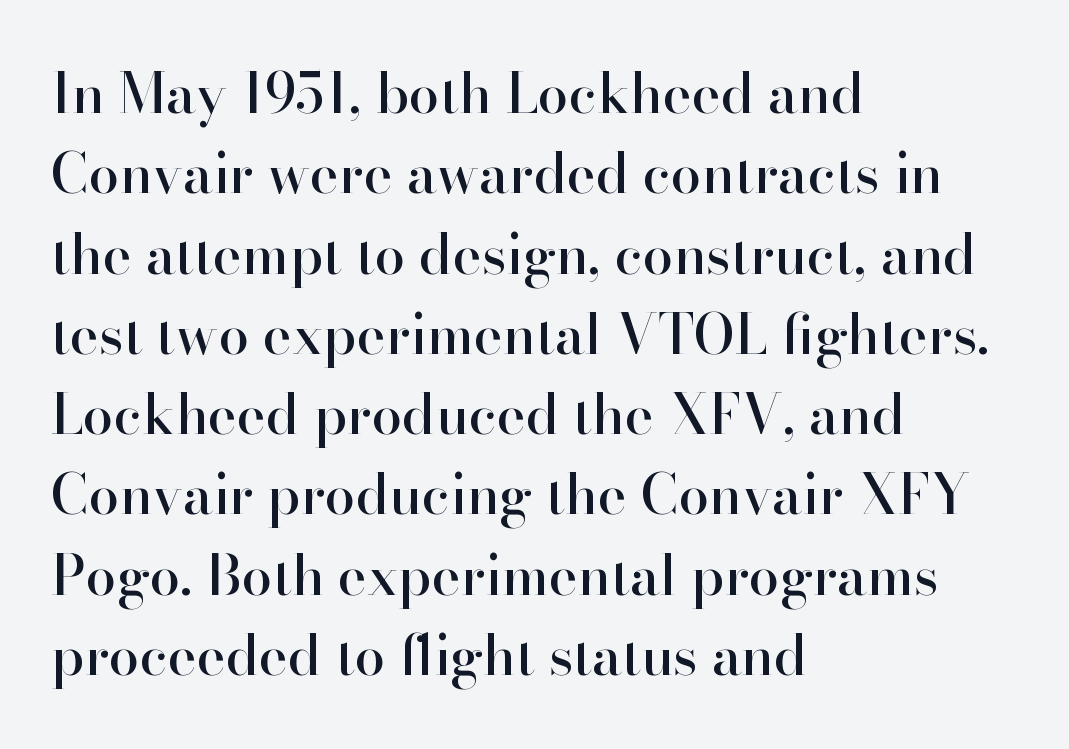
The lines in this sample share a left origin and differ only in where they stop. Character widths vary here, with narrow letters taking less room than wide ones. The rendering shows small feet on the letterforms — a serif design. The space between consecutive lines is moderate. These lines keep a tight, regular rhythm from letter to letter. Unlike italic type, these characters show no tilt at all.
